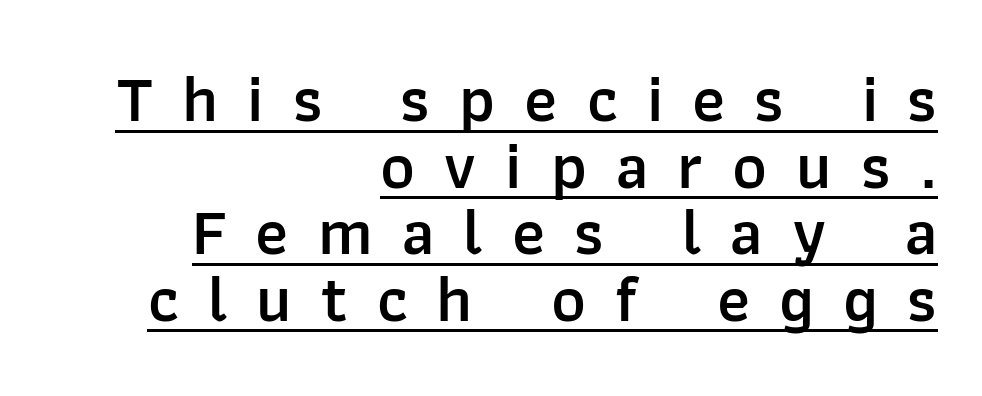
The image shows 66 px semibold sans-serif type, upright; set right-aligned, tight line spacing (1.01x), unusually wide letter spacing (+0.44 em), underlined; low stroke contrast and a medium x-height.
